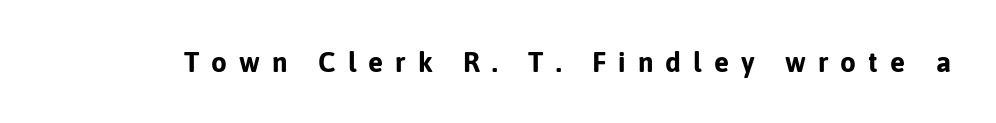
{"serif": "no", "italic": "no", "bold": "yes", "weight": "bold", "width": "normal", "stroke_contrast": "low", "x_height": "medium", "monospaced": "no", "underline": "no", "letter_spacing": "wide", "letter_spacing_em": 0.43, "glyph_px": 28}
